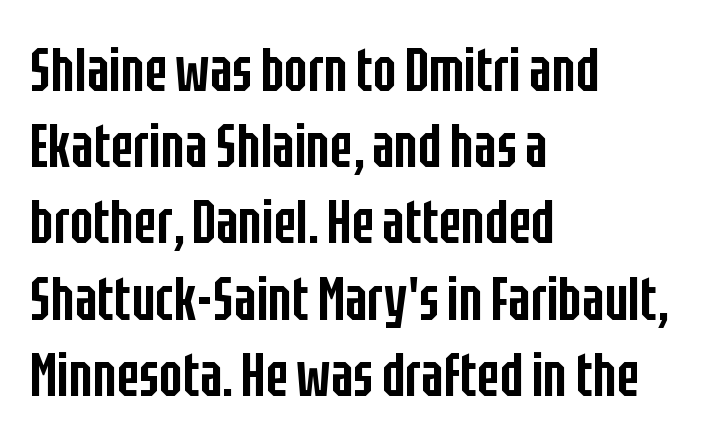
{"serif": "no", "italic": "no", "bold": "semi", "weight": "semibold", "width": "condensed", "stroke_contrast": "low", "x_height": "large", "monospaced": "no", "underline": "no", "align": "left", "line_spacing": "normal", "line_spacing_ratio": 1.25, "letter_spacing": "normal", "letter_spacing_em": 0.0, "glyph_px": 61}
